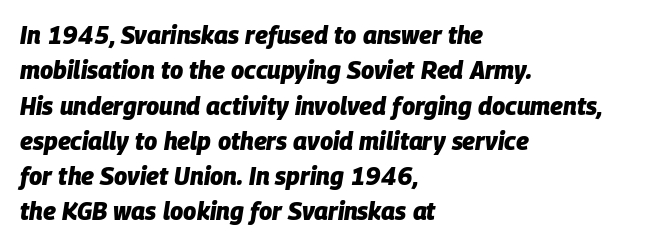
The image shows 24 px bold type, italic (leaning right); set left-aligned, normal line spacing (1.47x), normal letter spacing, not underlined.
